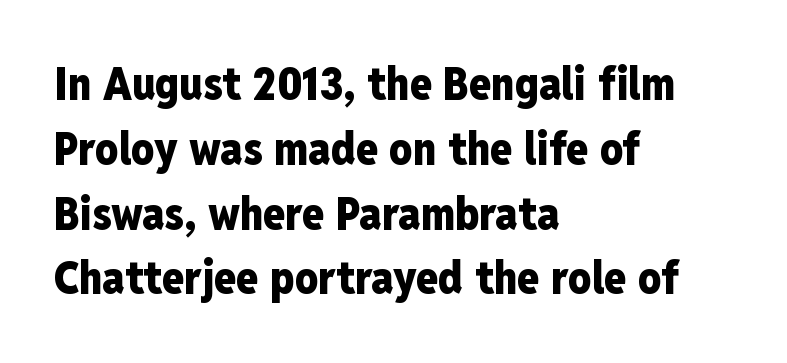
The area under the type is left untouched. Default kerning and tracking; the words read as compact shapes. The letters stand upright; this is a roman face. Note the varied advance widths — an 'i' is clearly narrower than an 'm'. Horizontal bands of white between lines are of average thickness. The face used here is a sans, in the tradition of grotesques and geometrics.
